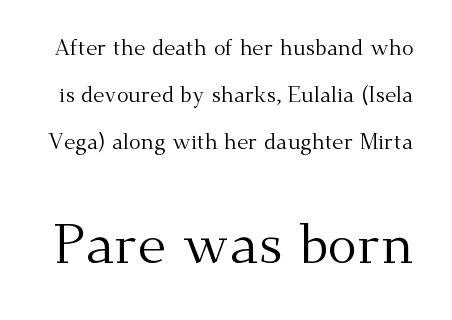
Q: Is the text bold? A: No.
Q: Is the text italic (slanted)? A: No, it is upright.
Q: Is the typeface a serif or a sans-serif typeface? A: Serif.
Q: Is the text underlined? A: No.
Q: Is the spacing between letters normal or unusually wide? A: Normal.
Q: Is the spacing between lines tight, normal or loose? A: Loose.
Q: Which block of text is set in a larger size, the first (top) or the second (bottom)? A: The second (bottom) one.
Q: Width (condensed, normal, or wide)? A: Normal.
Q: Stroke contrast? A: Medium.
Q: x-height? A: Small.
Q: Monospaced? A: No.
